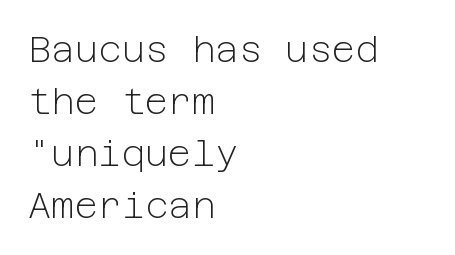
How are the letters spaced? Ordinarily, with no added tracking. Nothing sits at the stroke ends, so this counts as sans-serif. The paragraph shown leans on its left margin. Clear beneath every line of the passage. A quiet, ordinary-to-light weight characterises the typeface.
